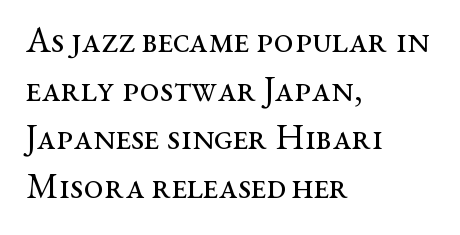
{"serif": "yes", "italic": "no", "bold": "no", "weight": "regular", "width": "wide", "stroke_contrast": "medium", "x_height": "medium", "monospaced": "no", "underline": "no", "align": "left", "line_spacing": "normal", "line_spacing_ratio": 1.35, "letter_spacing": "normal", "letter_spacing_em": 0.0, "glyph_px": 36}
